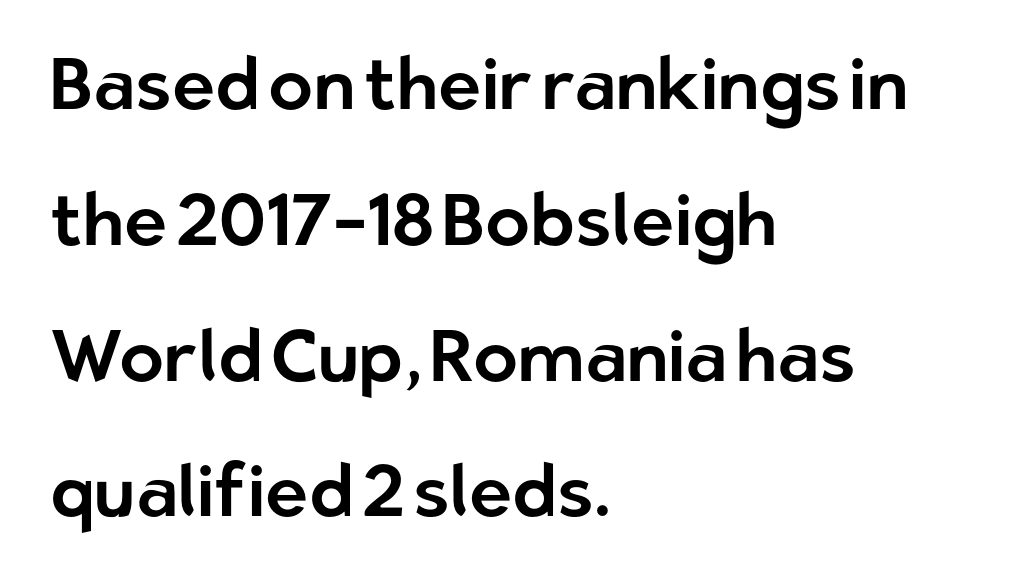
The image shows 73 px sans-serif type, upright; set left-aligned, line spacing 1.86x, normal letter spacing, not underlined; low stroke contrast and a medium x-height.
